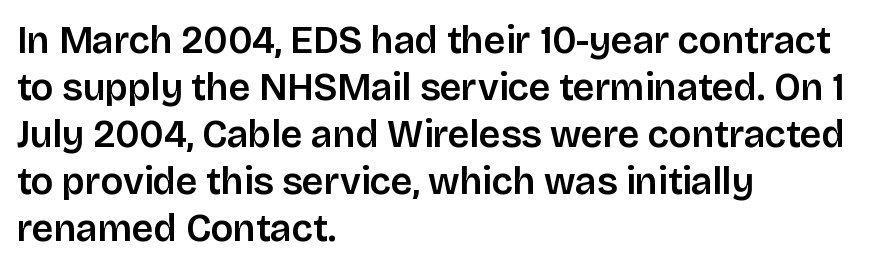
The image shows 38 px sans-serif type, upright; set left-aligned, line spacing 1.24x, normal letter spacing, not underlined; low stroke contrast and a large x-height.
